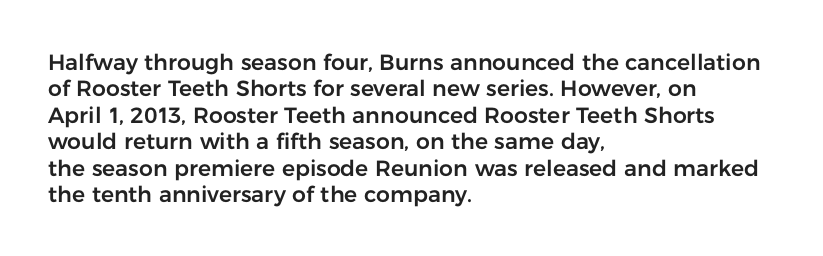
The image shows 22 px text type, upright; set left-aligned, line spacing 1.2x, normal letter spacing, not underlined.
